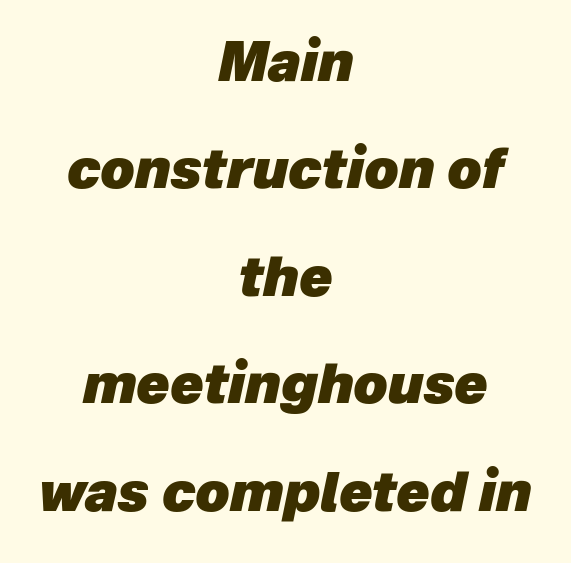
Descenders are the only things crossing below the line. This sample uses plain, unmodified letter spacing. Is this a fixed-width face? No — the glyphs have proportional, varying widths. Line spacing here is loose.
